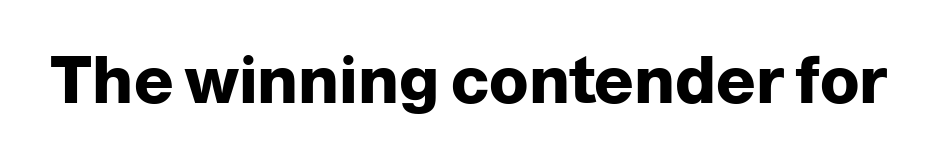
The image shows 65 px heavy sans-serif type, upright; set normal letter spacing, not underlined; low stroke contrast and a medium x-height.
